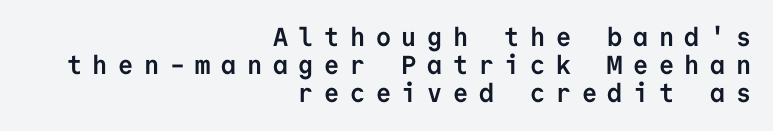
The lettering holds an erect, upright posture throughout. Pretty heavy lettering here — definitely bold. Bare-footed words on every line. These lines stack with their right ends in a neat column. These lines have a slow, spaced-out rhythm from letter to letter. Summary of vertical rhythm: compact, with narrow interline spacing.
